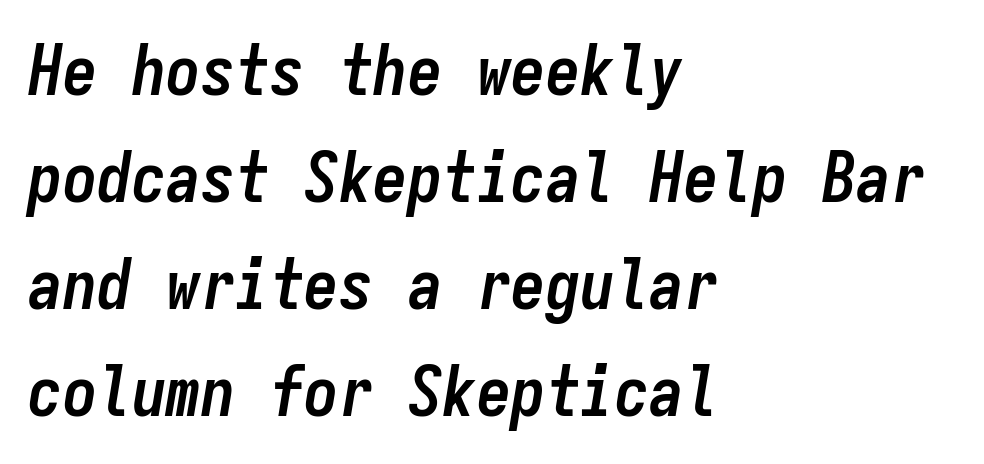
Q: Is the text bold? A: Yes.
Q: Is the text italic (slanted)? A: Yes, it leans right by about 9 degrees.
Q: Is the text underlined? A: No.
Q: How is the paragraph aligned? A: Left-aligned.
Q: Is the spacing between letters normal or unusually wide? A: Normal.
Q: Is the spacing between lines tight, normal or loose? A: Normal.
Q: Width (condensed, normal, or wide)? A: Condensed.
Q: Stroke contrast? A: Low.
Q: x-height? A: Medium.
Q: Monospaced? A: Yes.
